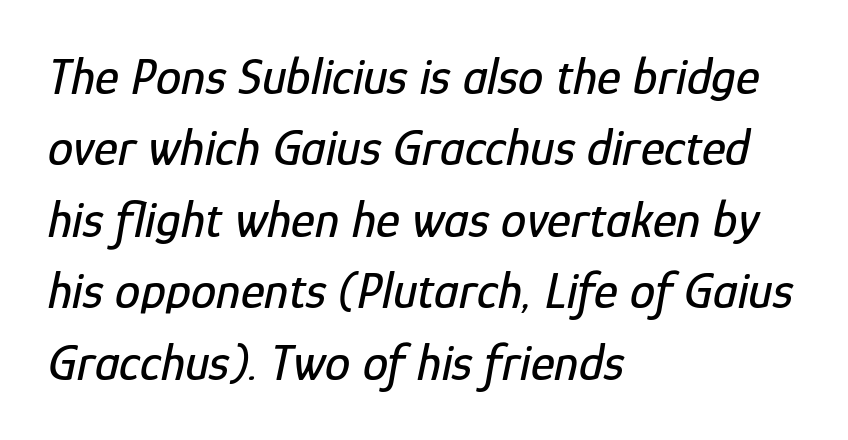
{"italic": "yes", "lean": "right", "slant_degrees": 12, "width": "condensed", "stroke_contrast": "low", "x_height": "medium", "monospaced": "no", "underline": "no", "align": "left", "line_spacing": "normal", "line_spacing_ratio": 1.4, "letter_spacing": "normal", "letter_spacing_em": 0.0, "glyph_px": 51}
